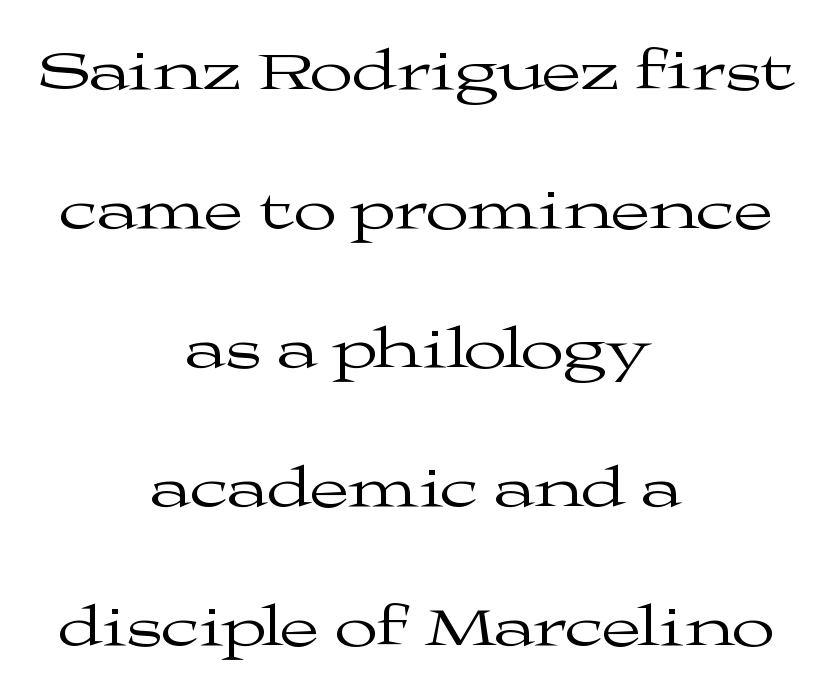
The image shows 57 px regular-weight, wide serif type, upright; set centered, loose line spacing (2.44x), normal letter spacing, not underlined; medium stroke contrast and a medium x-height.
